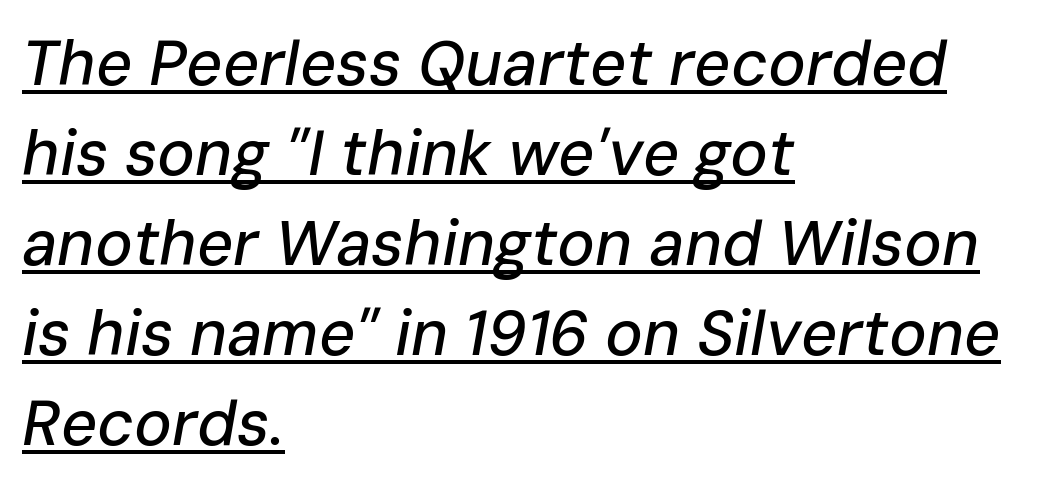
Q: Is the text italic (slanted)? A: Yes, it leans right by about 10 degrees.
Q: Is the text underlined? A: Yes.
Q: How is the paragraph aligned? A: Left-aligned.
Q: Is the spacing between letters normal or unusually wide? A: Normal.
Q: Is the spacing between lines tight, normal or loose? A: Normal.
Q: Width (condensed, normal, or wide)? A: Normal.
Q: Stroke contrast? A: Low.
Q: x-height? A: Medium.
Q: Monospaced? A: No.
